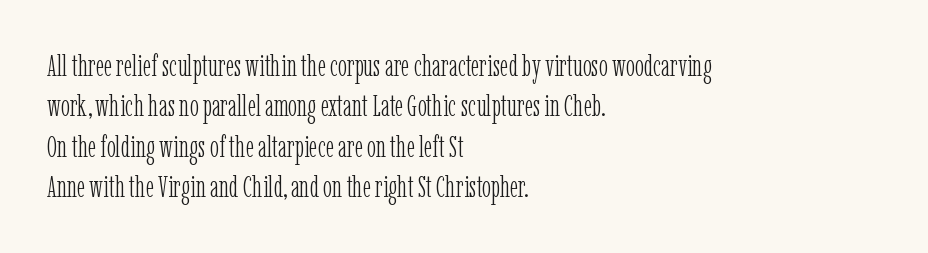
{"serif": "yes", "italic": "no", "bold": "no", "weight": "light", "width": "condensed", "stroke_contrast": "low", "x_height": "medium", "monospaced": "no", "underline": "no", "align": "left", "line_spacing": "normal", "line_spacing_ratio": 1.35, "letter_spacing": "normal", "letter_spacing_em": 0.0, "glyph_px": 30}
